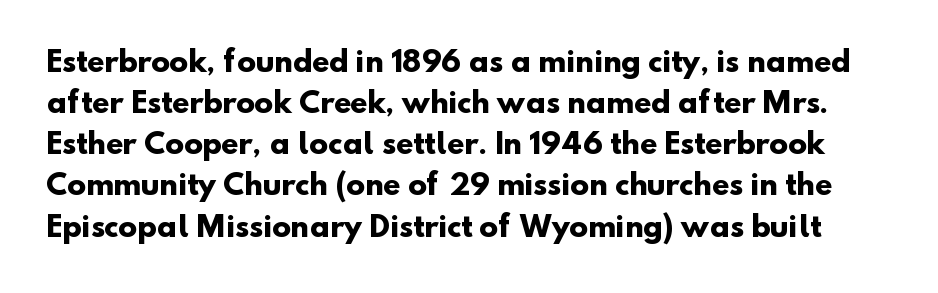
{"serif": "no", "bold": "yes", "weight": "heavy", "width": "normal", "stroke_contrast": "low", "x_height": "small", "monospaced": "no", "underline": "no", "line_spacing": "normal", "line_spacing_ratio": 1.47, "letter_spacing": "normal", "letter_spacing_em": 0.0, "glyph_px": 28}
